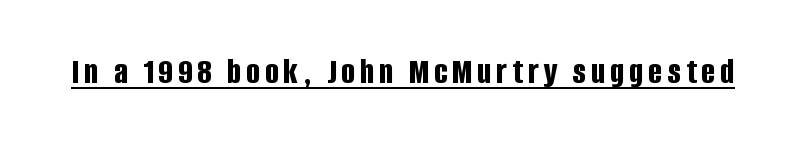
Q: Is the text bold? A: Yes.
Q: Is the text italic (slanted)? A: No, it is upright.
Q: Is the typeface a serif or a sans-serif typeface? A: Sans-serif.
Q: Is the text underlined? A: Yes.
Q: Width (condensed, normal, or wide)? A: Condensed.
Q: Stroke contrast? A: Low.
Q: x-height? A: Large.
Q: Monospaced? A: No.
